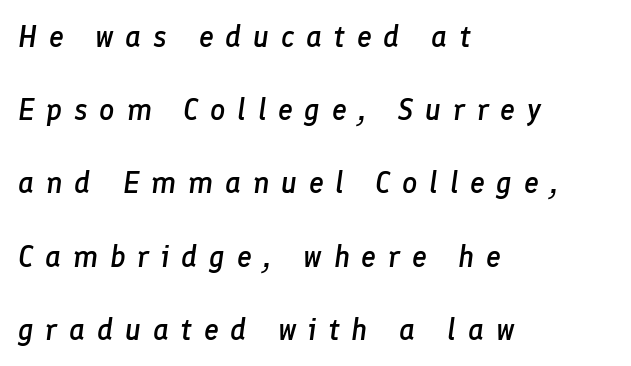
Q: Is the text bold? A: Semi-bold.
Q: Is the text italic (slanted)? A: Yes, it leans right by about 8 degrees.
Q: Is the text underlined? A: No.
Q: How is the paragraph aligned? A: Left-aligned.
Q: Is the spacing between letters normal or unusually wide? A: Unusually wide.
Q: Is the spacing between lines tight, normal or loose? A: Loose.
Q: Width (condensed, normal, or wide)? A: Normal.
Q: Stroke contrast? A: Low.
Q: x-height? A: Medium.
Q: Monospaced? A: No.
